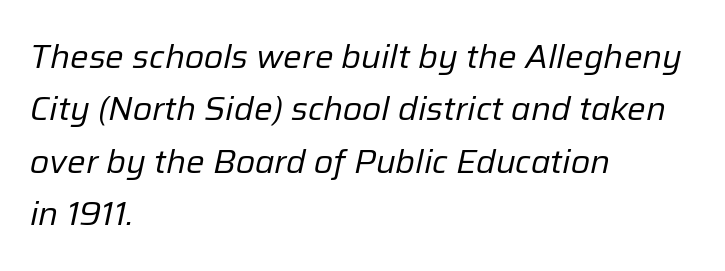
{"italic": "yes", "lean": "right", "slant_degrees": 12, "bold": "no", "weight": "regular", "width": "normal", "stroke_contrast": "low", "x_height": "medium", "monospaced": "no", "underline": "no", "align": "left", "line_spacing": "normal", "line_spacing_ratio": 1.59, "letter_spacing": "normal", "letter_spacing_em": 0.0, "glyph_px": 33}
